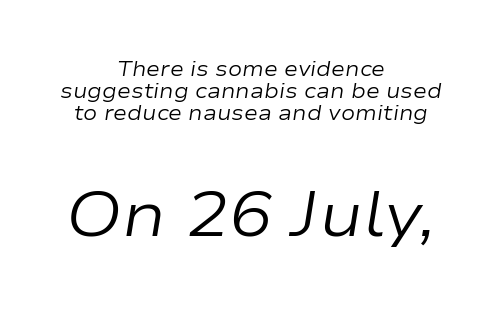
The image shows 64 px regular-weight, wide type, italic (leaning right); set centered, tight line spacing (1.05x), normal letter spacing, not underlined; the second (bottom) block is 3.05x larger; low stroke contrast and a medium x-height.
